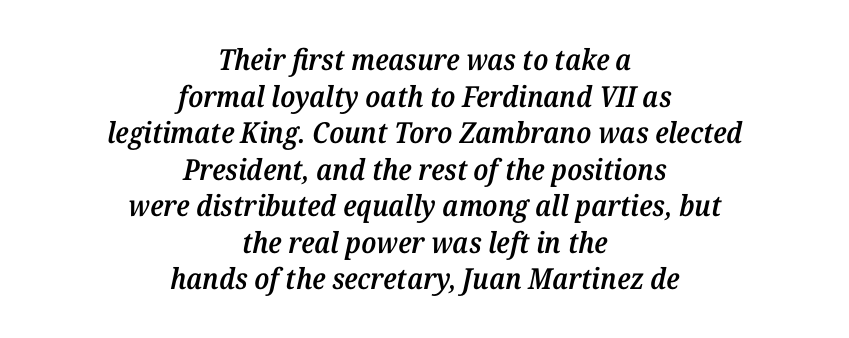
The foot of each line stays bare and open. The letters advance in unequal steps, a hallmark of proportional type. The rendering uses a moderate line-height, typical for paragraphs. The type family on display is of the serif kind. Caption: semibold face, moderately heavy strokes.
